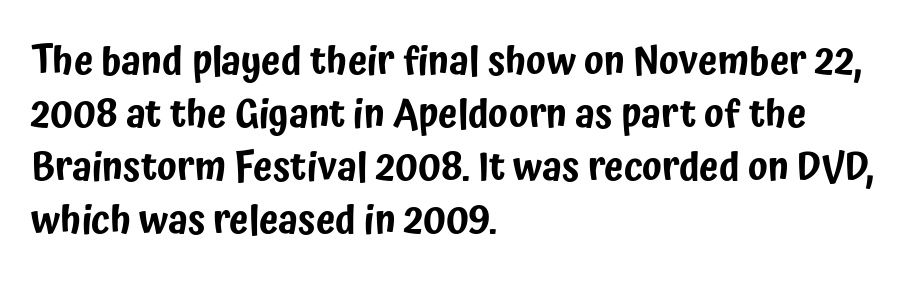
Underline: absent. The compositor pushed each line to the left boundary. Character widths vary here, with narrow letters taking less room than wide ones. It's the straight-up-and-down kind of type.
